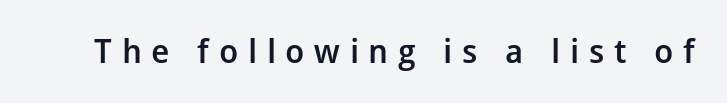
{"serif": "no", "italic": "no", "bold": "semi", "weight": "semibold", "width": "normal", "stroke_contrast": "low", "x_height": "medium", "monospaced": "no", "underline": "no", "letter_spacing": "wide", "letter_spacing_em": 0.29, "glyph_px": 33}
